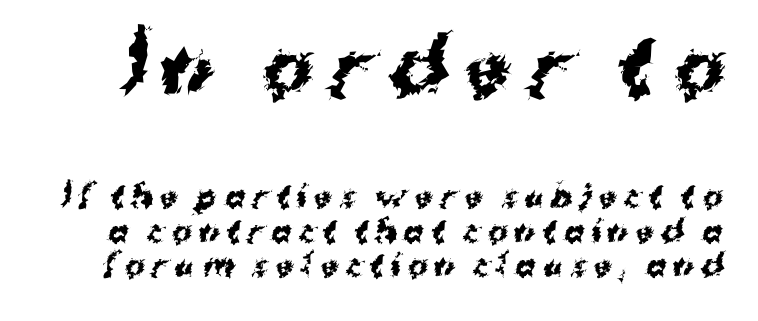
You'd pick this weight for a headline — it's a proper bold. Baseline-to-baseline distance is barely more than the letter height. Each row of text sits above clean, open space. Which chunk is bigger? The first one — the top block dwarfs the bottom.
